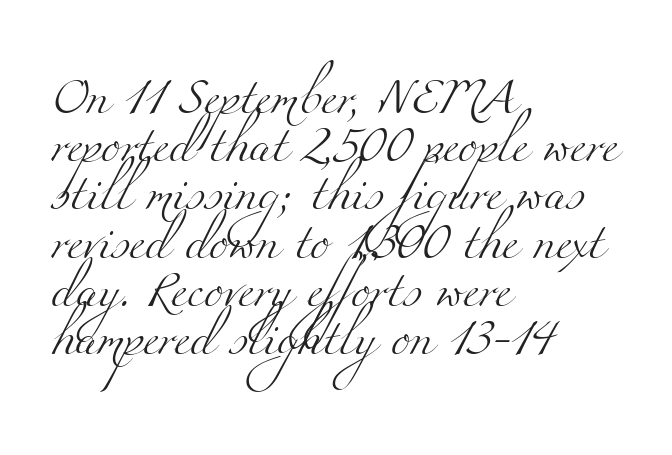
{"bold": "no", "weight": "light", "width": "wide", "stroke_contrast": "medium", "x_height": "small", "monospaced": "no", "underline": "no", "align": "left", "line_spacing": "normal", "line_spacing_ratio": 1.34, "letter_spacing": "normal", "letter_spacing_em": 0.0, "glyph_px": 36}
